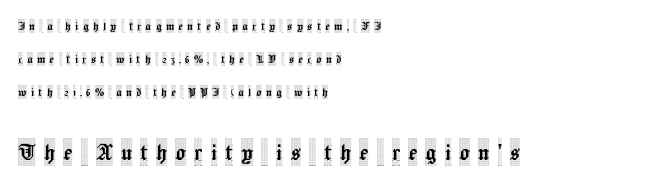
The image shows 27 px text type, upright; set left-aligned, loose line spacing (2.34x), unusually wide letter spacing (+0.3 em), not underlined; the second (bottom) block is 1.93x larger.
